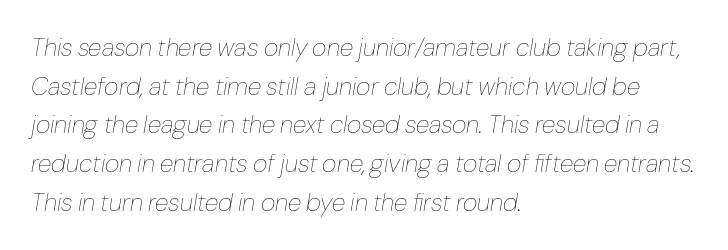
The image shows 25 px text type, italic (leaning right); set left-aligned, normal line spacing (1.55x), normal letter spacing, not underlined.
